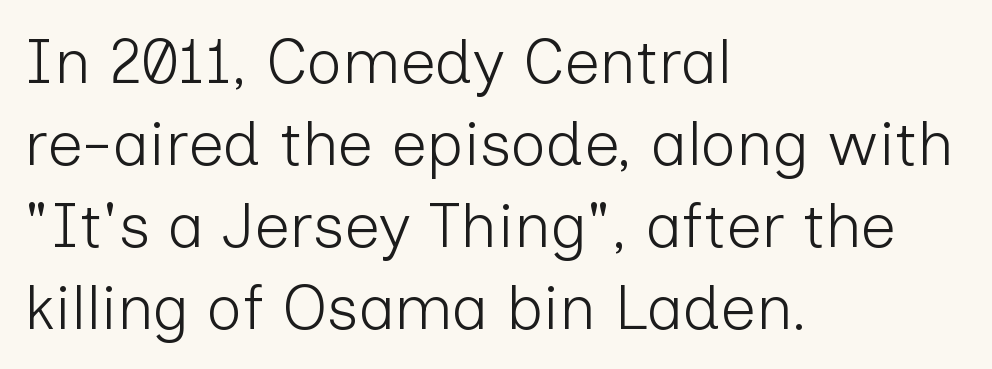
The image shows 62 px light sans-serif type, upright; set left-aligned, normal line spacing (1.32x), normal letter spacing, not underlined; low stroke contrast and a medium x-height.
